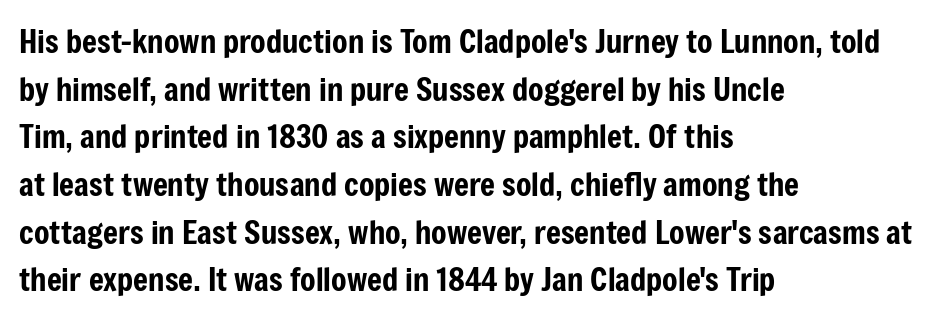
The face used here is proportionally spaced, like ordinary book or web type. Descenders hang freely into open space. There is no visible air inserted between adjacent glyphs. Is the block centered? No — it sits flush against the left margin. Ascenders rise straight up at ninety degrees. How would I describe the line gaps? Plain and ordinary.
